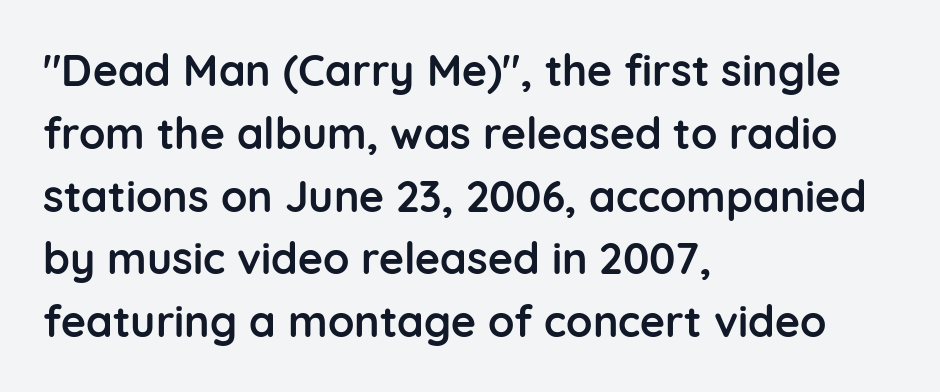
Q: Is the text bold? A: Yes.
Q: Is the text italic (slanted)? A: No, it is upright.
Q: Is the typeface a serif or a sans-serif typeface? A: Sans-serif.
Q: Is the text underlined? A: No.
Q: How is the paragraph aligned? A: Left-aligned.
Q: Is the spacing between letters normal or unusually wide? A: Normal.
Q: Is the spacing between lines tight, normal or loose? A: Normal.
Q: Width (condensed, normal, or wide)? A: Normal.
Q: Stroke contrast? A: Low.
Q: x-height? A: Medium.
Q: Monospaced? A: No.
